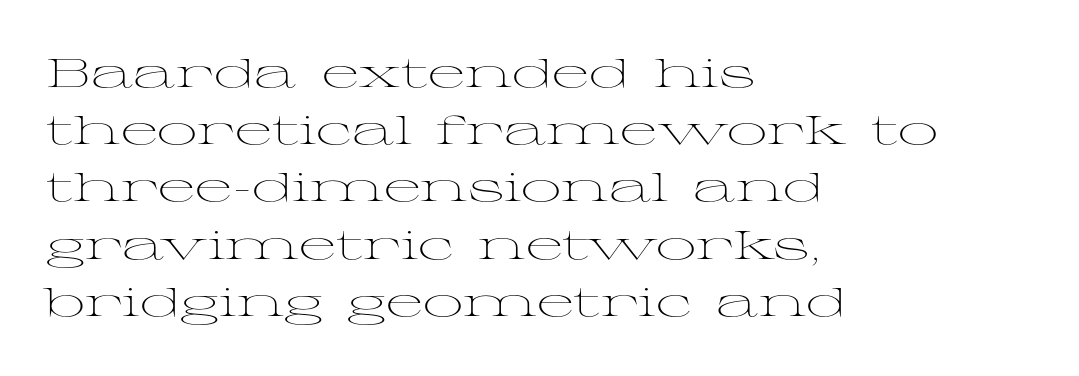
{"serif": "yes", "italic": "no", "bold": "no", "weight": "light", "width": "wide", "stroke_contrast": "medium", "x_height": "medium", "monospaced": "no", "underline": "no", "align": "left", "line_spacing": "normal", "line_spacing_ratio": 1.43, "letter_spacing": "normal", "letter_spacing_em": 0.0, "glyph_px": 40}
